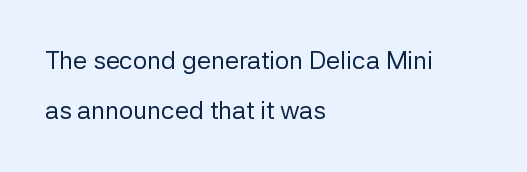
A bare baseline throughout the passage. Upright lettering throughout. Alignment: flush left. Quick note: interline space is abundant. No chunkiness to these letters — they're not bold. Each word holds together tightly as a unit, with standard inter-letter gaps.
